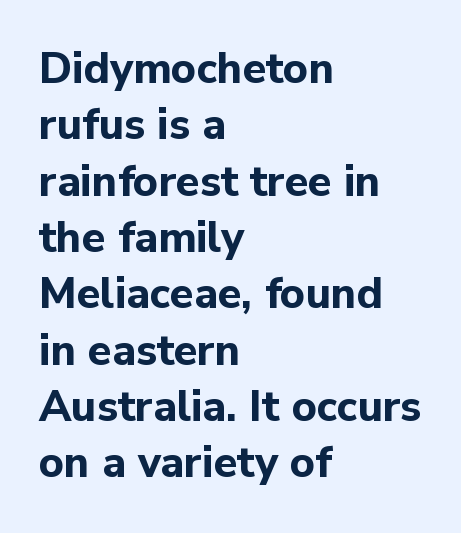
Q: Is the text bold? A: Yes.
Q: Is the text italic (slanted)? A: No, it is upright.
Q: Is the typeface a serif or a sans-serif typeface? A: Sans-serif.
Q: Is the text underlined? A: No.
Q: How is the paragraph aligned? A: Left-aligned.
Q: Is the spacing between letters normal or unusually wide? A: Normal.
Q: Is the spacing between lines tight, normal or loose? A: Normal.
Q: Width (condensed, normal, or wide)? A: Normal.
Q: Stroke contrast? A: Low.
Q: x-height? A: Medium.
Q: Monospaced? A: No.
